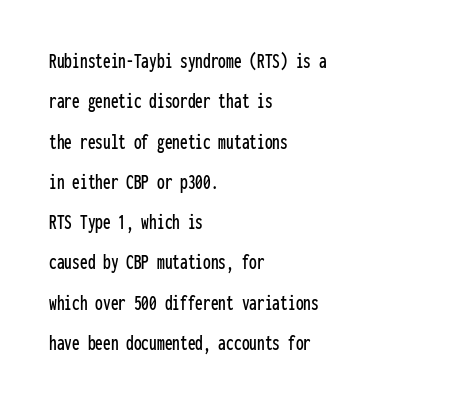
The image shows 22 px text type, upright; set left-aligned, line spacing 1.83x, normal letter spacing, not underlined.
